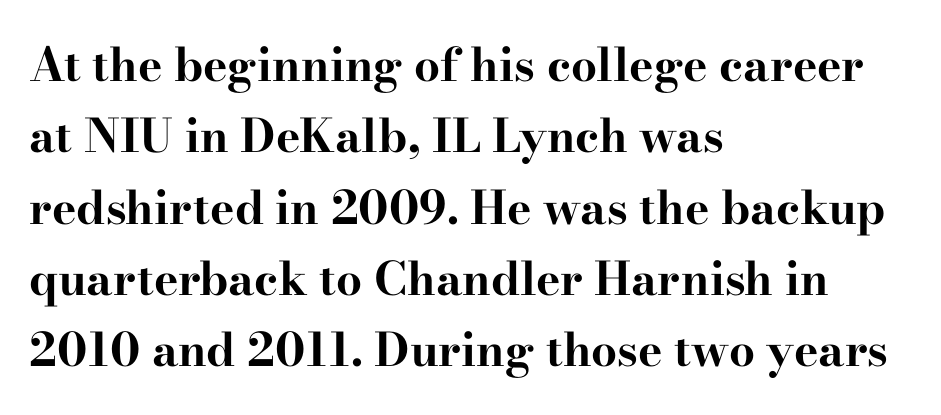
{"serif": "yes", "italic": "no", "bold": "yes", "weight": "bold", "width": "wide", "stroke_contrast": "high", "x_height": "small", "monospaced": "no", "underline": "no", "align": "left", "line_spacing": "normal", "line_spacing_ratio": 1.55, "letter_spacing": "normal", "letter_spacing_em": 0.0, "glyph_px": 46}
